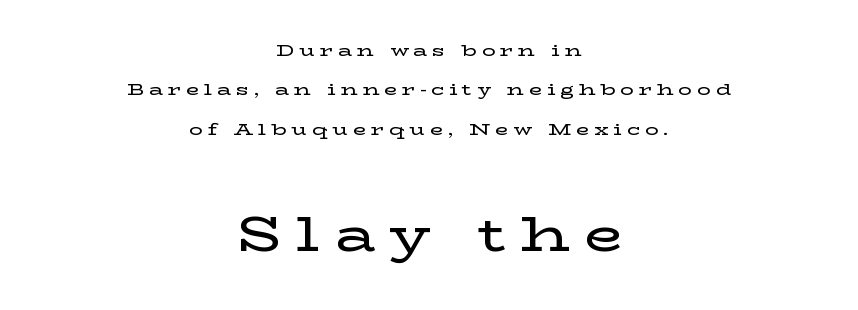
The image shows 50 px wide serif type, upright; set centered, loose line spacing (2.32x), unusually wide letter spacing (+0.29 em), not underlined; the second (bottom) block is 2.94x larger; low stroke contrast and a medium x-height.
